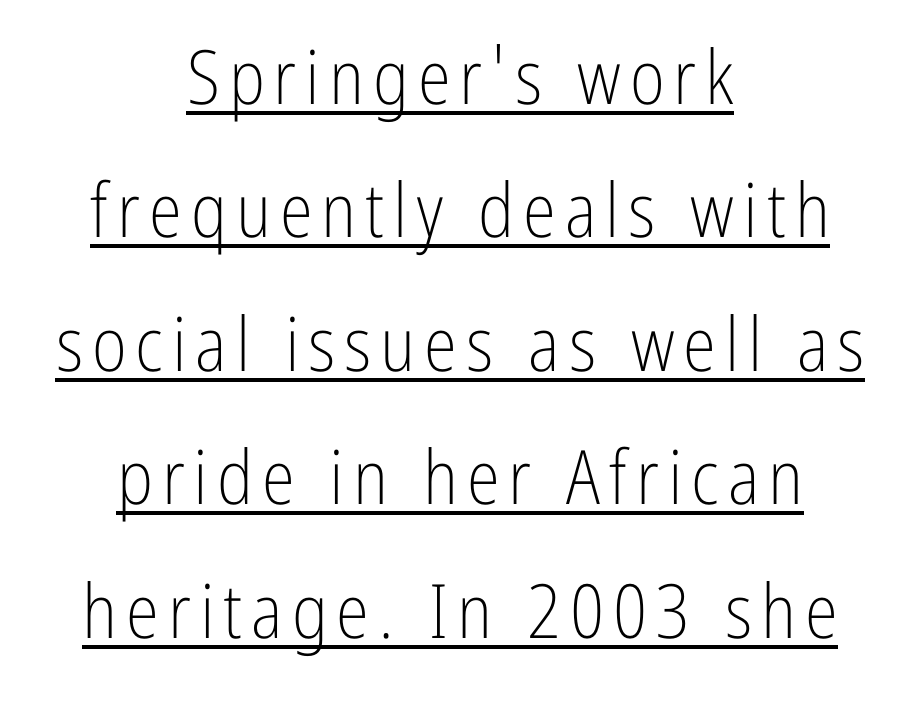
Q: Is the text bold? A: No.
Q: Is the text italic (slanted)? A: No, it is upright.
Q: Is the typeface a serif or a sans-serif typeface? A: Sans-serif.
Q: Is the text underlined? A: Yes.
Q: How is the paragraph aligned? A: Centered.
Q: Width (condensed, normal, or wide)? A: Condensed.
Q: Stroke contrast? A: Low.
Q: x-height? A: Medium.
Q: Monospaced? A: No.
